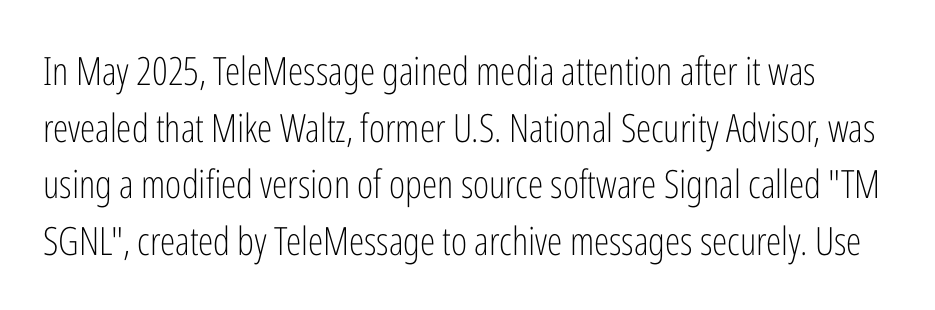
These lines are composed in type without serifs. No letter is thick-stroked: the sample isn't bold. Each letter keeps its own natural width here, so spacing adapts to shape. Does the lettering tilt? It doesn't — this is upright.
